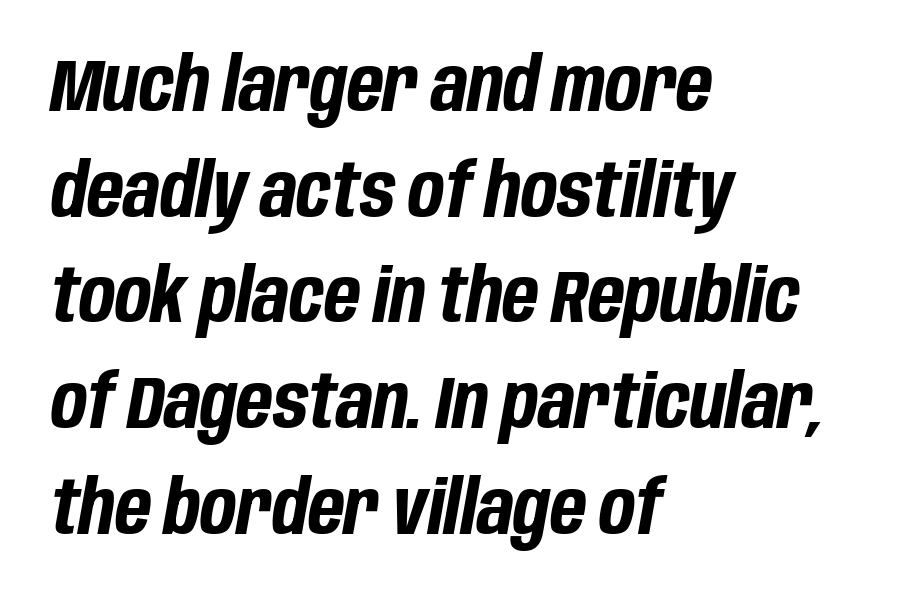
Which margin do the lines hug? The left one — the right edge is uneven. The foot of each line stays bare and open. Regarding leading, the lines here are spaced in the standard way. Does the lettering tilt? It does — this is italic. The letters advance in unequal steps, a hallmark of proportional type.
